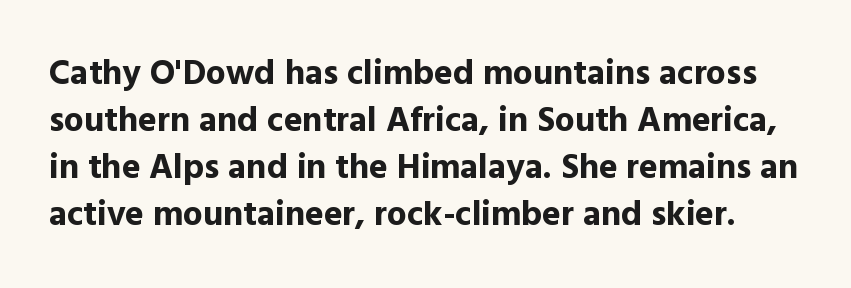
{"serif": "no", "italic": "no", "bold": "yes", "weight": "bold", "width": "normal", "x_height": "medium", "monospaced": "no", "underline": "no", "line_spacing": "normal", "line_spacing_ratio": 1.34, "letter_spacing": "normal", "letter_spacing_em": 0.0, "glyph_px": 35}
